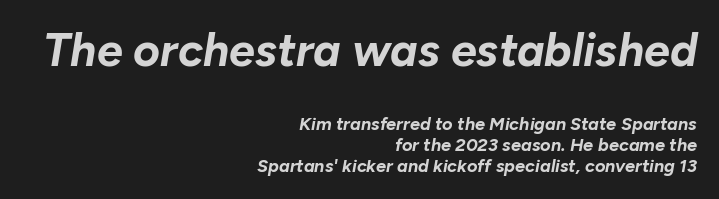
{"italic": "yes", "lean": "right", "slant_degrees": 10, "bold": "yes", "weight": "bold", "width": "normal", "stroke_contrast": "low", "x_height": "medium", "monospaced": "no", "underline": "no", "align": "right", "line_spacing_ratio": 1.16, "letter_spacing": "normal", "letter_spacing_em": 0.0, "larger_block": "first", "size_ratio": 2.56, "glyph_px": 46}
